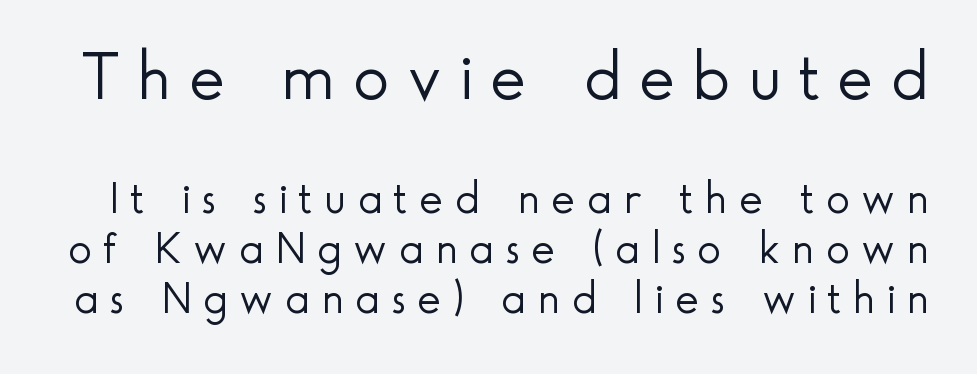
Q: Is the text bold? A: No.
Q: Is the text italic (slanted)? A: No, it is upright.
Q: Is the typeface a serif or a sans-serif typeface? A: Sans-serif.
Q: Is the text underlined? A: No.
Q: Is the spacing between letters normal or unusually wide? A: Unusually wide.
Q: Is the spacing between lines tight, normal or loose? A: Tight.
Q: Which block of text is set in a larger size, the first (top) or the second (bottom)? A: The first (top) one.
Q: Width (condensed, normal, or wide)? A: Normal.
Q: x-height? A: Small.
Q: Monospaced? A: No.
